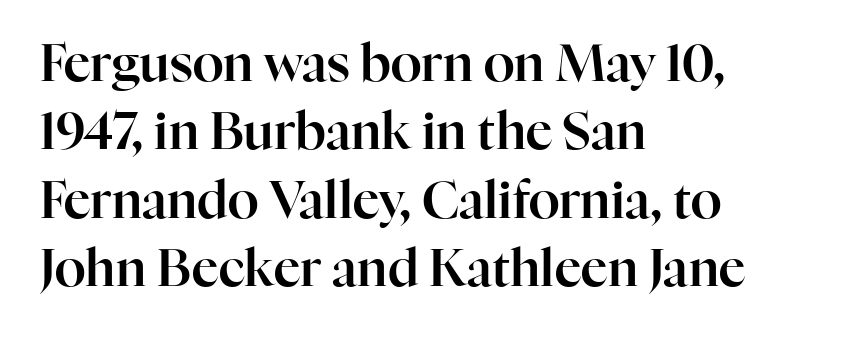
Q: Is the text italic (slanted)? A: No, it is upright.
Q: Is the typeface a serif or a sans-serif typeface? A: Serif.
Q: Is the text underlined? A: No.
Q: How is the paragraph aligned? A: Left-aligned.
Q: Is the spacing between letters normal or unusually wide? A: Normal.
Q: Is the spacing between lines tight, normal or loose? A: Normal.
Q: Width (condensed, normal, or wide)? A: Normal.
Q: Stroke contrast? A: High.
Q: x-height? A: Medium.
Q: Monospaced? A: No.
